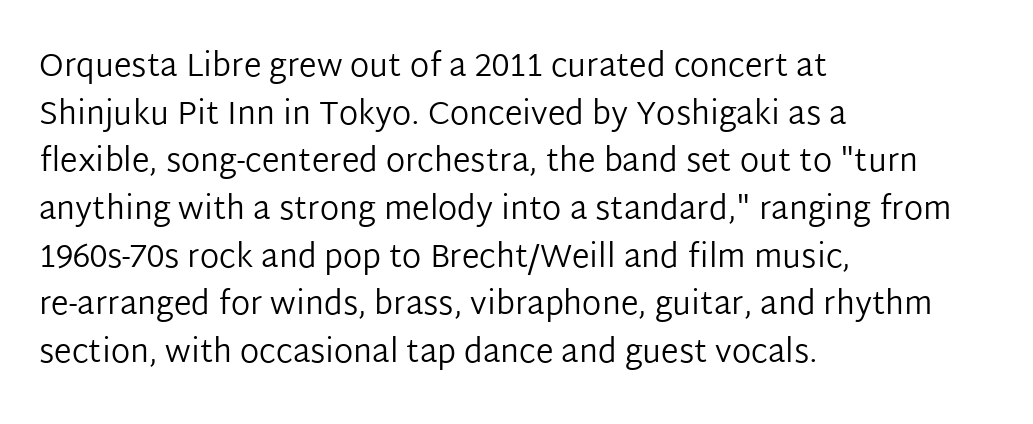
The image shows 32 px regular-weight sans-serif type, upright; set left-aligned, normal line spacing (1.49x), normal letter spacing, not underlined; low stroke contrast and a medium x-height.
